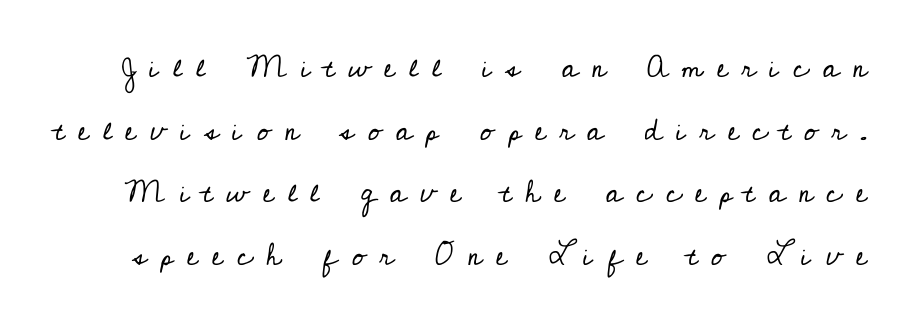
Q: Is the text bold? A: No.
Q: Is the text italic (slanted)? A: Yes.
Q: Is the typeface a serif or a sans-serif typeface? A: Serif.
Q: Is the text underlined? A: No.
Q: Is the spacing between letters normal or unusually wide? A: Unusually wide.
Q: Is the spacing between lines tight, normal or loose? A: Loose.
Q: Width (condensed, normal, or wide)? A: Normal.
Q: Stroke contrast? A: Low.
Q: x-height? A: Small.
Q: Monospaced? A: No.
